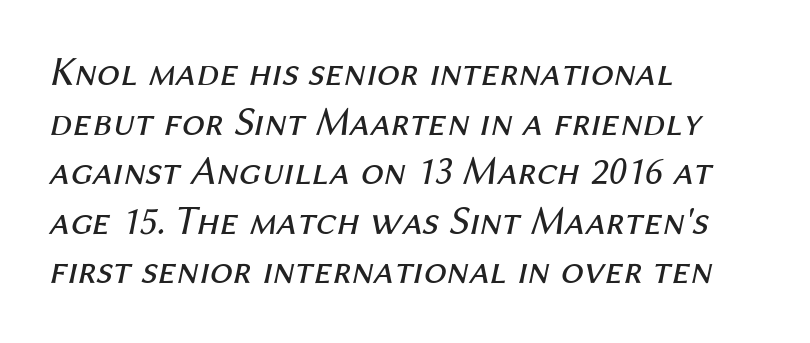
{"italic": "yes", "lean": "right", "slant_degrees": 12, "bold": "no", "weight": "regular", "width": "normal", "stroke_contrast": "medium", "x_height": "medium", "monospaced": "no", "underline": "no", "align": "left", "line_spacing_ratio": 1.21, "letter_spacing": "normal", "letter_spacing_em": 0.0, "glyph_px": 41}
